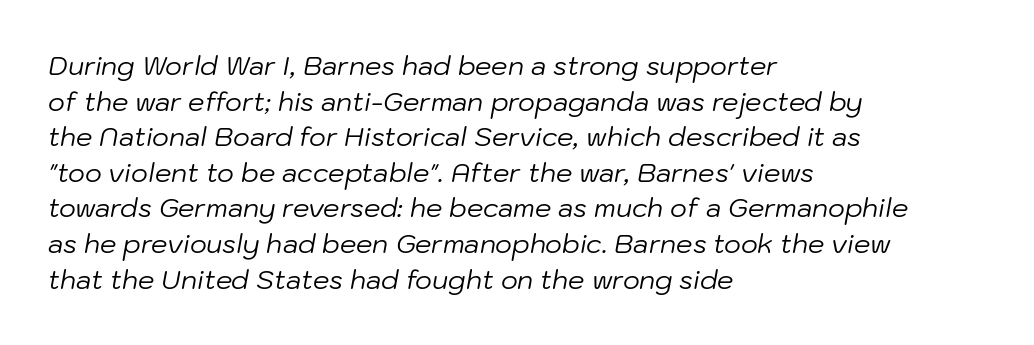
The image shows 26 px text type, italic (leaning right); set left-aligned, normal line spacing (1.37x), normal letter spacing, not underlined.
